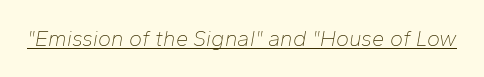
The image shows 22 px text type, italic (leaning right); set normal letter spacing, underlined.
